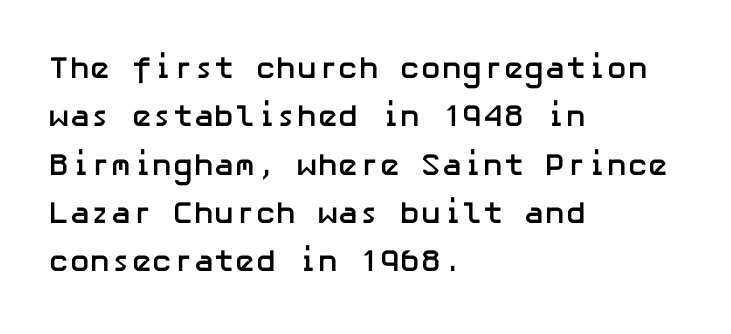
Q: Is the text bold? A: Yes.
Q: Is the text italic (slanted)? A: No, it is upright.
Q: Is the typeface a serif or a sans-serif typeface? A: Sans-serif.
Q: Is the text underlined? A: No.
Q: How is the paragraph aligned? A: Left-aligned.
Q: Is the spacing between letters normal or unusually wide? A: Normal.
Q: Is the spacing between lines tight, normal or loose? A: Normal.
Q: Width (condensed, normal, or wide)? A: Normal.
Q: Stroke contrast? A: Low.
Q: x-height? A: Medium.
